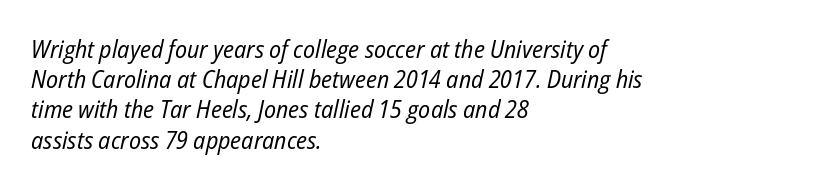
The image shows 25 px text type, italic (leaning right); set left-aligned, line spacing 1.21x, normal letter spacing, not underlined.
